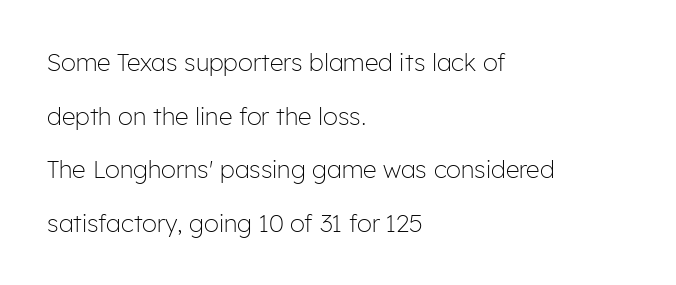
Q: Is the text bold? A: No.
Q: Is the text italic (slanted)? A: No, it is upright.
Q: Is the text underlined? A: No.
Q: How is the paragraph aligned? A: Left-aligned.
Q: Is the spacing between letters normal or unusually wide? A: Normal.
Q: Is the spacing between lines tight, normal or loose? A: Loose.
